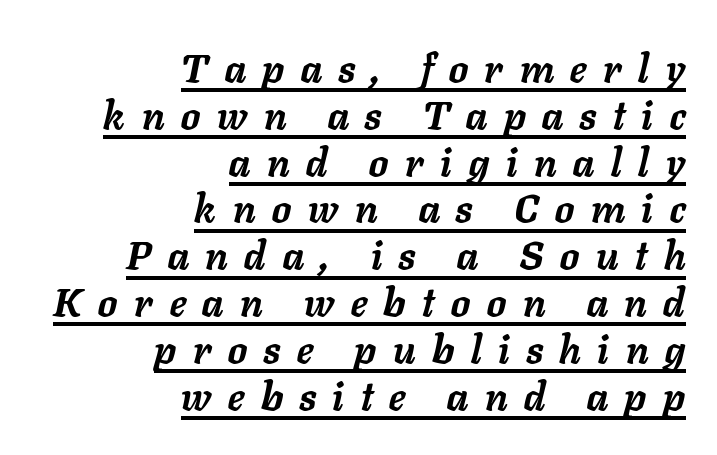
The image shows 40 px semibold type, italic (leaning right); set right-aligned, line spacing 1.17x, unusually wide letter spacing (+0.42 em), underlined; low stroke contrast and a medium x-height.
